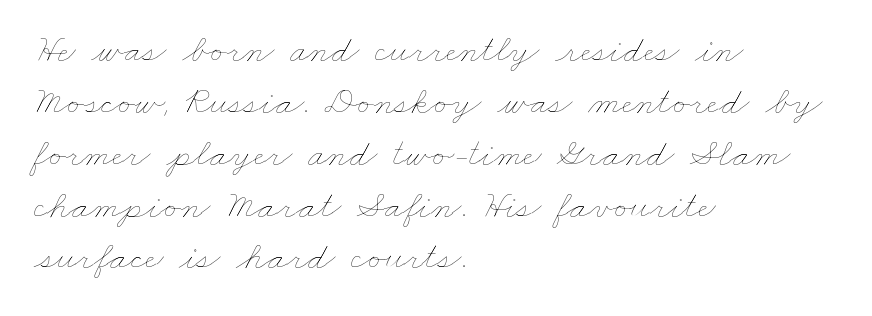
Q: Is the text bold? A: No.
Q: Is the text underlined? A: No.
Q: How is the paragraph aligned? A: Left-aligned.
Q: Is the spacing between letters normal or unusually wide? A: Normal.
Q: Is the spacing between lines tight, normal or loose? A: Normal.
Q: Width (condensed, normal, or wide)? A: Wide.
Q: Stroke contrast? A: Low.
Q: x-height? A: Small.
Q: Monospaced? A: No.
